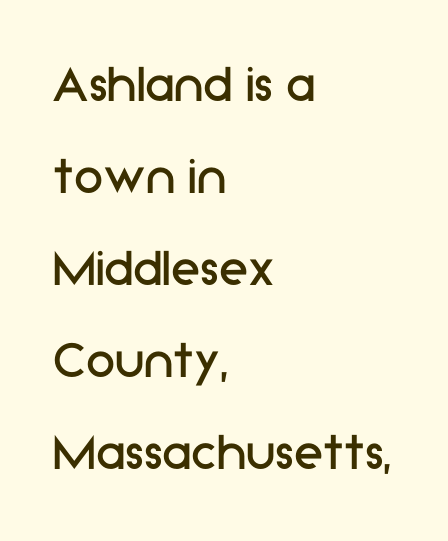
The image shows 59 px regular-weight sans-serif type, upright; set left-aligned, normal line spacing (1.56x), normal letter spacing, not underlined; low stroke contrast and a medium x-height.
